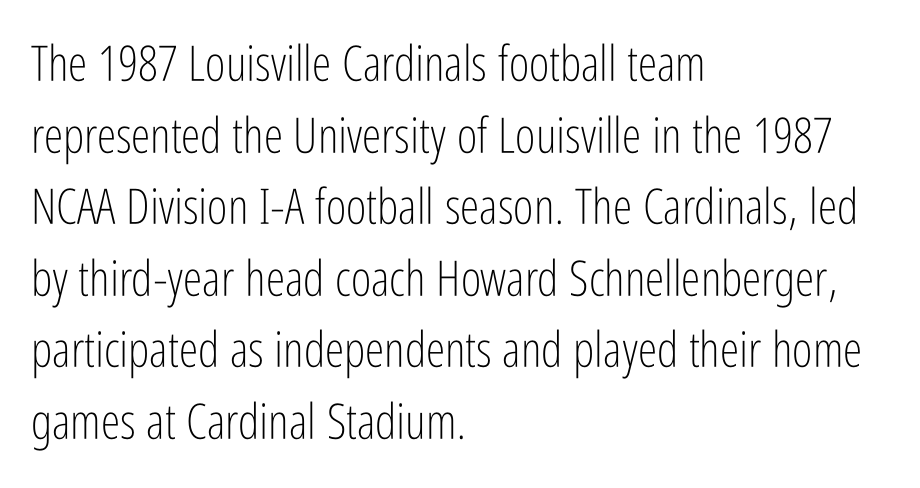
These glyphs show unthickened strokes, regular width or finer. Notice how the stems are strictly vertical — no italics here. Each word holds together tightly as a unit, with standard inter-letter gaps. The letters carry no serifs — their stems end cleanly without finishing strokes.
